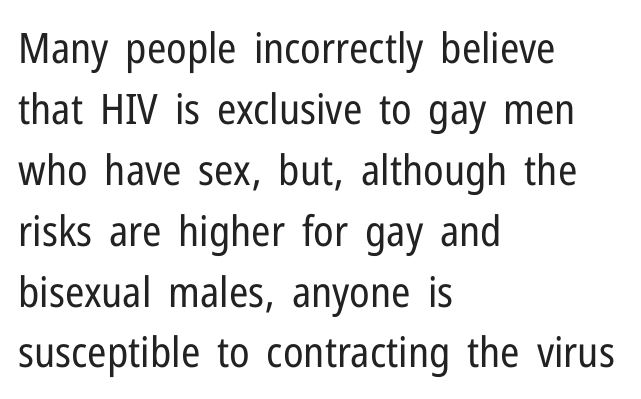
The horizontal fit of the characters is conventional and even. A typesetter would mark this as roman, not italic. Weight: in the light-to-regular range. Leading: standard.
